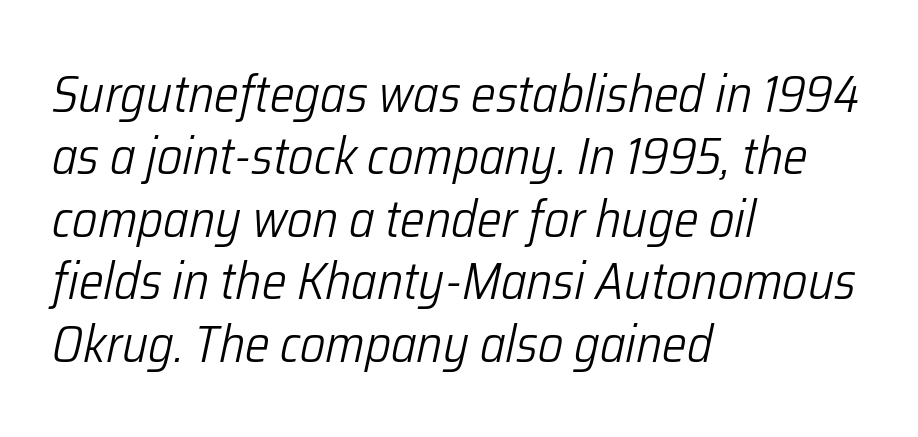
Q: Is the text bold? A: No.
Q: Is the text italic (slanted)? A: Yes, it leans right by about 12 degrees.
Q: Is the text underlined? A: No.
Q: How is the paragraph aligned? A: Left-aligned.
Q: Is the spacing between letters normal or unusually wide? A: Normal.
Q: Width (condensed, normal, or wide)? A: Condensed.
Q: Stroke contrast? A: Low.
Q: x-height? A: Medium.
Q: Monospaced? A: No.
